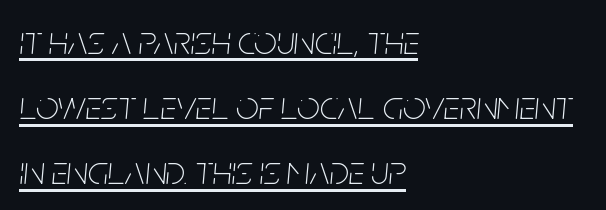
The image shows 40 px thin, condensed type, italic (leaning right); set left-aligned, normal line spacing (1.63x), normal letter spacing, underlined; low stroke contrast and a large x-height.
